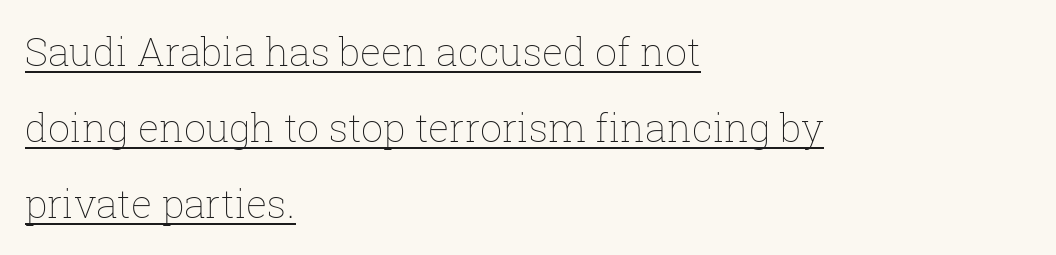
{"italic": "no", "bold": "no", "weight": "thin", "width": "normal", "stroke_contrast": "low", "x_height": "medium", "monospaced": "no", "underline": "yes", "align": "left", "line_spacing": "loose", "line_spacing_ratio": 1.95, "letter_spacing": "normal", "letter_spacing_em": 0.0, "glyph_px": 39}
